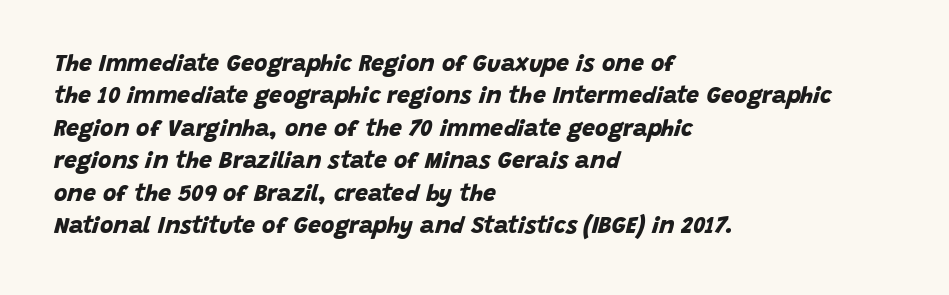
{"bold": "yes", "underline": "no", "align": "left", "line_spacing": "normal", "line_spacing_ratio": 1.41, "letter_spacing": "normal", "letter_spacing_em": 0.0, "glyph_px": 23}
